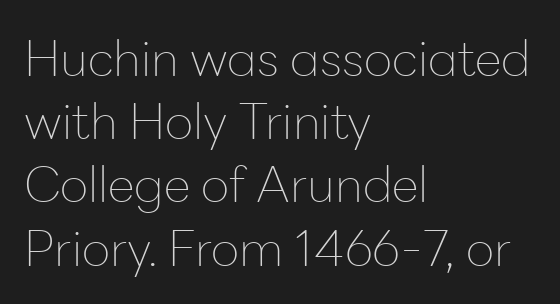
The image shows 49 px thin sans-serif type, upright; set left-aligned, normal line spacing (1.29x), normal letter spacing, not underlined; low stroke contrast and a medium x-height.
